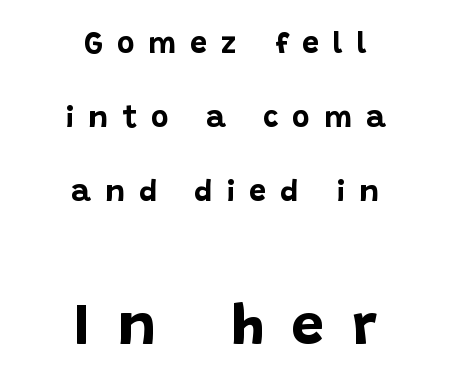
Is this a fixed-width face? No — the glyphs have proportional, varying widths. Each glyph is drawn with heavy, bold strokes. Which chunk is bigger? The second one — the bottom block dwarfs the top. Typographically, this falls in the sans-serif category. The lines are quadded center. Characters follow at a spacing far wider than the type designer built in.
